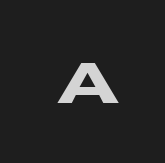
The font is running at its bold setting. What stands out about the letter spacing? Its width — letters are far apart. The passage shown is typed in a proportional face where columns would drift. In terms of letterform style, serifs are entirely absent. Bare-footed words on every line.
